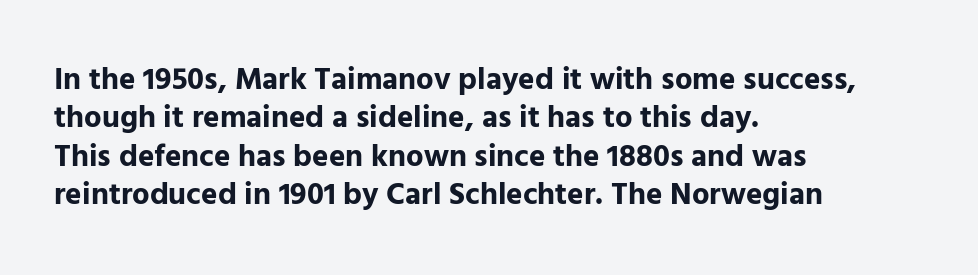
Inter-character spacing is left at the font's built-in metrics. This sample has the flowing, uneven cadence of proportional lettering. The specimen omits any rule beneath the text block's lines. This rendering employs a face without finishing strokes, i.e., a sans-serif.
